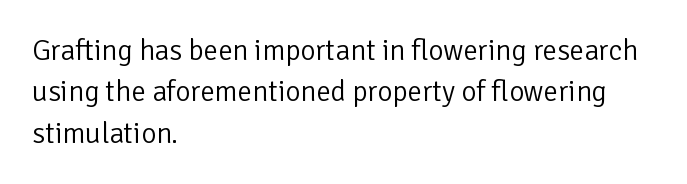
On a weight scale, this lands at 450 or below. The rendering uses natural spacing where letterforms have individual widths. Standard letterfit; no display-style spreading of the glyphs. Quick note: underline off. Tall strokes in this sample are plumb rather than angled.
